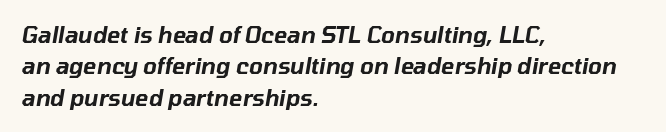
Is the type slanted? Yes — the strokes lean at a clear angle. Caption: standard tracking, unaltered. Every row of glyphs begins at an identical x-position on the left. The block of text has a typical density, with ordinary space between rows. The area under the type is left untouched.
